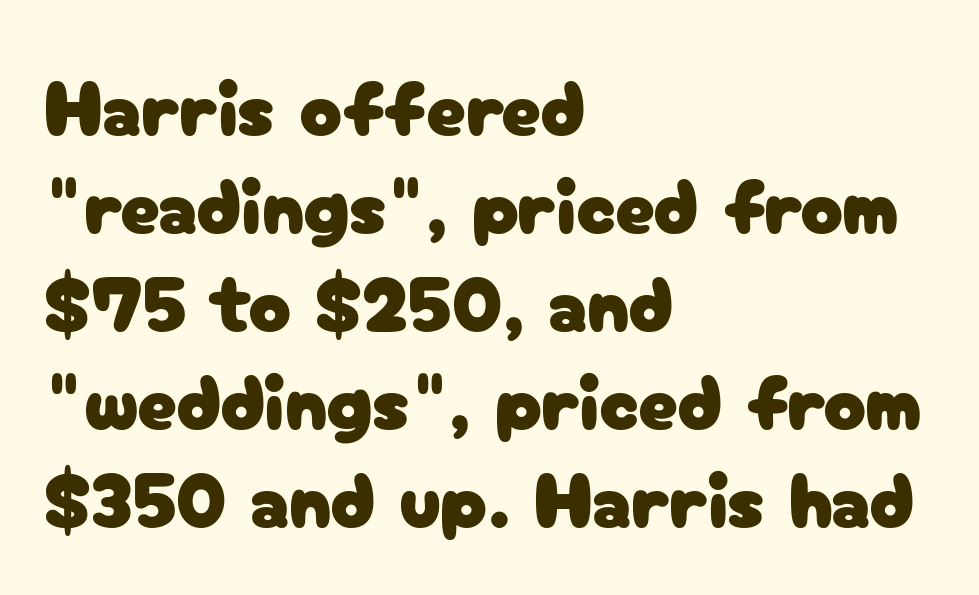
Font category for this specimen: sans-serif. This is roman type, the default non-slanted kind. The letterforms sit shoulder to shoulder at normal distance. Only glyphs here, with clear space below each row. Horizontal alignment here is leftward, the default for most running prose. Think of a printed novel: that variable character pitch is what you see here.
